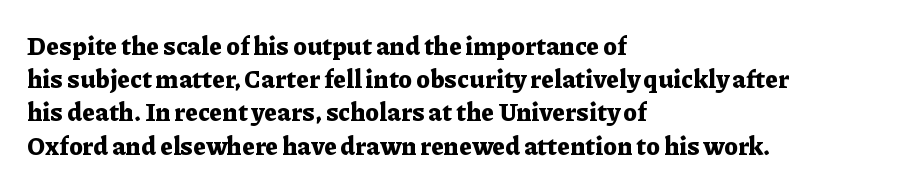
One-word summary of the alignment: left. Compared with an ordinary text face, these strokes are far heavier — a full bold. Interline gaps are of average width in this sample. Letter spacing: default. The baseline area is clear. The letters stand upright; this is a roman face.
